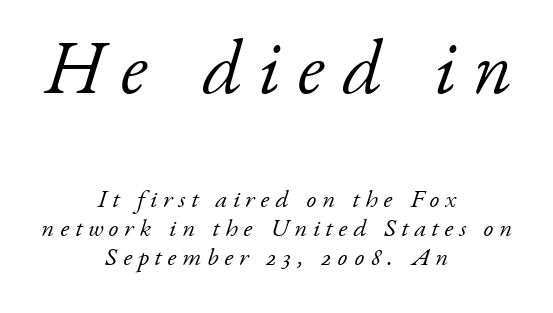
{"serif": "yes", "italic": "yes", "lean": "right", "slant_degrees": 17, "bold": "no", "weight": "light", "width": "normal", "stroke_contrast": "low", "x_height": "small", "monospaced": "no", "underline": "no", "align": "center", "line_spacing_ratio": 1.17, "letter_spacing": "wide", "letter_spacing_em": 0.23, "larger_block": "first", "size_ratio": 3.04, "glyph_px": 76}
